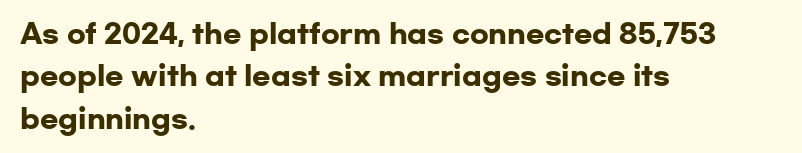
{"italic": "no", "bold": "yes", "underline": "no", "align": "left", "line_spacing": "normal", "line_spacing_ratio": 1.57, "letter_spacing": "normal", "letter_spacing_em": 0.0, "glyph_px": 27}
